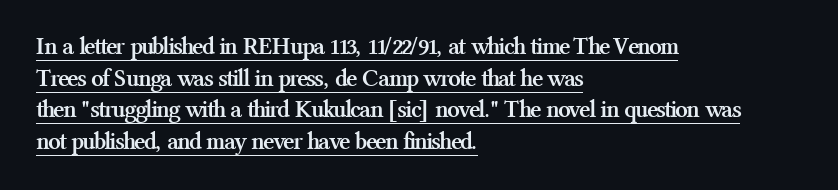
Q: Is the text bold? A: Yes.
Q: Is the text italic (slanted)? A: No, it is upright.
Q: Is the text underlined? A: Yes.
Q: How is the paragraph aligned? A: Left-aligned.
Q: Is the spacing between letters normal or unusually wide? A: Normal.
Q: Is the spacing between lines tight, normal or loose? A: Normal.
